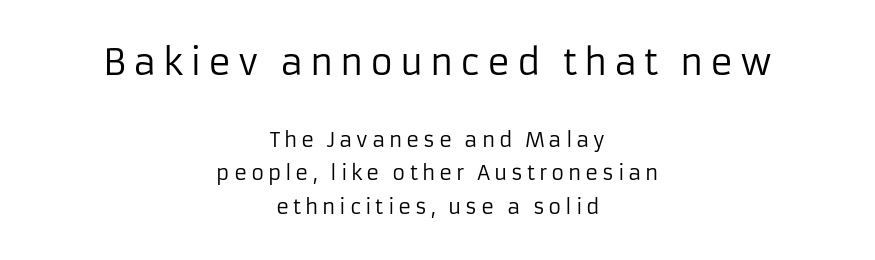
The image shows 35 px regular-weight sans-serif type, upright; set centered, normal line spacing (1.68x), not underlined; the first (top) block is 1.75x larger; low stroke contrast and a medium x-height.
